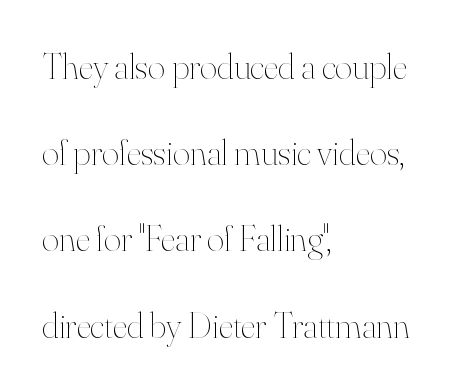
Q: Is the text bold? A: No.
Q: Is the text italic (slanted)? A: No, it is upright.
Q: Is the text underlined? A: No.
Q: How is the paragraph aligned? A: Left-aligned.
Q: Is the spacing between letters normal or unusually wide? A: Normal.
Q: Is the spacing between lines tight, normal or loose? A: Loose.
Q: Width (condensed, normal, or wide)? A: Normal.
Q: Stroke contrast? A: High.
Q: x-height? A: Small.
Q: Monospaced? A: No.
